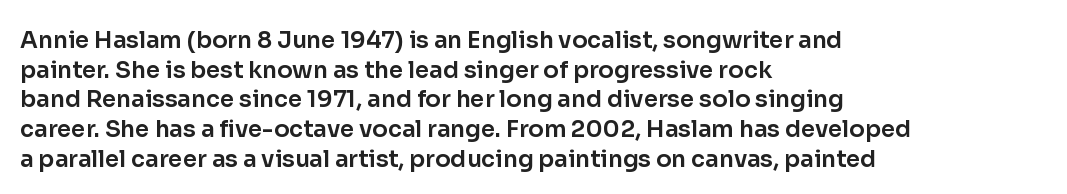
Descenders are the only things crossing below the line. A classic flush-left, rag-right setting is used for this passage. Upright lettering throughout. Quick note: interline space is typical. Letter spacing: default.
